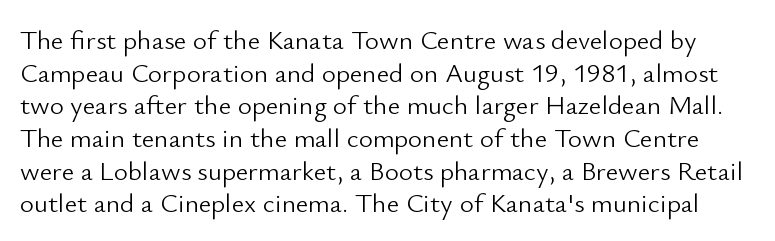
The image shows 27 px text type, upright; set line spacing 1.21x, normal letter spacing, not underlined.
